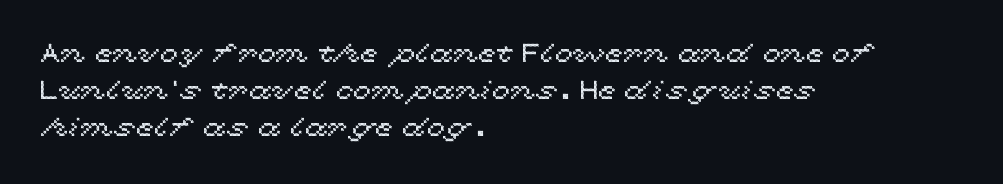
Q: Is the text italic (slanted)? A: Yes.
Q: Is the text underlined? A: No.
Q: How is the paragraph aligned? A: Left-aligned.
Q: Is the spacing between letters normal or unusually wide? A: Normal.
Q: Is the spacing between lines tight, normal or loose? A: Normal.
